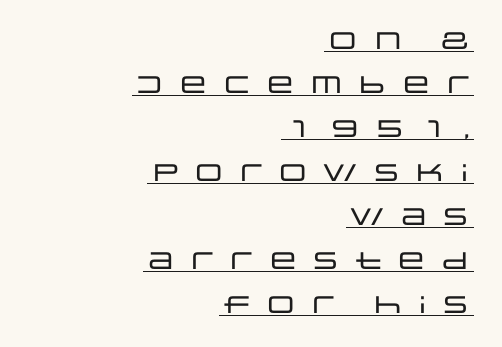
{"italic": "no", "underline": "yes", "align": "right", "line_spacing_ratio": 1.83, "letter_spacing": "wide", "letter_spacing_em": 0.32, "glyph_px": 24}
